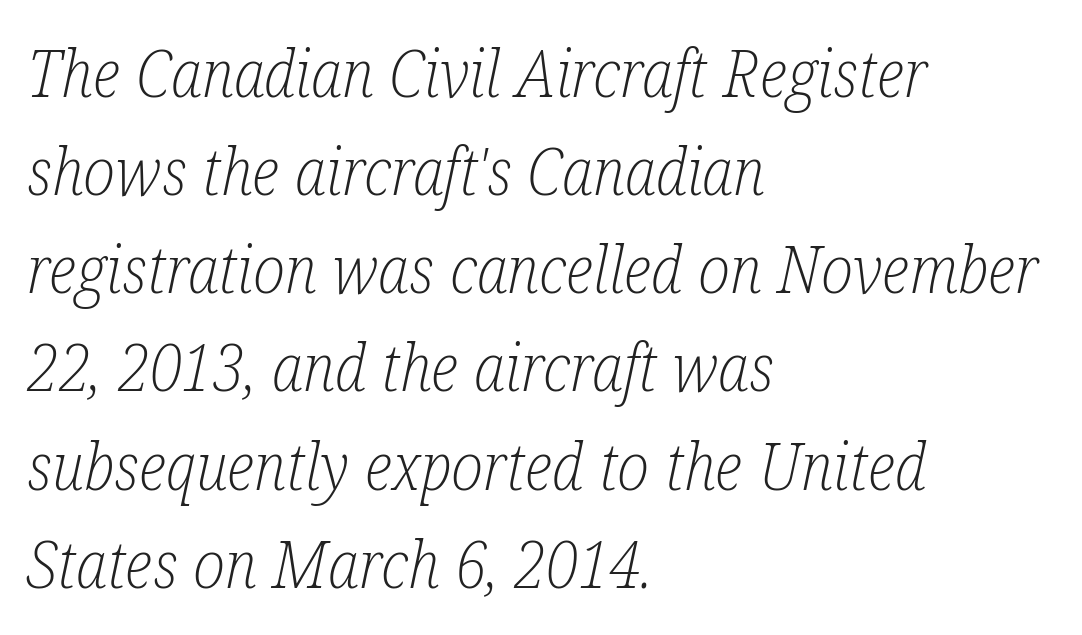
The image shows 65 px light, condensed serif type, italic (leaning right); set left-aligned, normal line spacing (1.51x), normal letter spacing, not underlined; low stroke contrast and a medium x-height.
